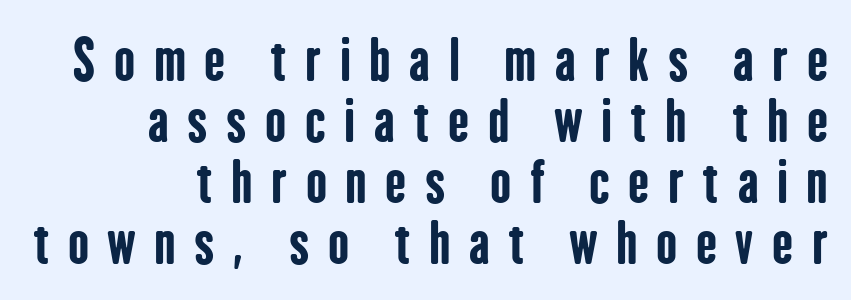
{"serif": "no", "italic": "no", "bold": "yes", "weight": "bold", "width": "condensed", "stroke_contrast": "low", "x_height": "medium", "monospaced": "no", "underline": "no", "align": "right", "line_spacing": "tight", "line_spacing_ratio": 1.09, "letter_spacing": "wide", "letter_spacing_em": 0.33, "glyph_px": 56}
